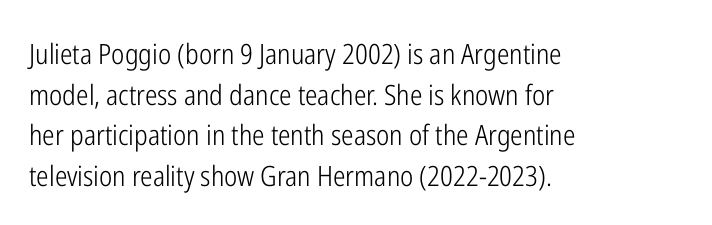
Character widths vary here, with narrow letters taking less room than wide ones. The typesetting does not lean heavy: it is not bold. Reading down the column, the eye jumps a familiar distance to each next line. Each line starts at the same left margin while the right side varies. Clear beneath every line of the passage.
